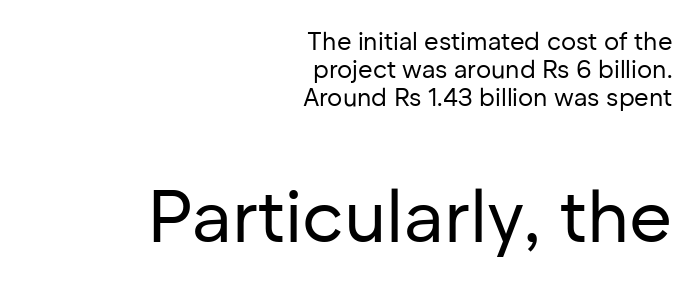
The image shows 74 px regular-weight sans-serif type, upright; set right-aligned, tight line spacing (1.12x), normal letter spacing, not underlined; the second (bottom) block is 2.96x larger; low stroke contrast and a medium x-height.
